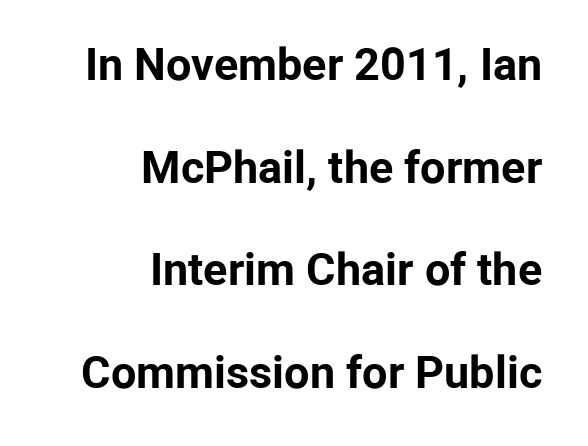
Q: Is the text bold? A: Yes.
Q: Is the text italic (slanted)? A: No, it is upright.
Q: Is the typeface a serif or a sans-serif typeface? A: Sans-serif.
Q: Is the text underlined? A: No.
Q: How is the paragraph aligned? A: Right-aligned.
Q: Is the spacing between letters normal or unusually wide? A: Normal.
Q: Is the spacing between lines tight, normal or loose? A: Loose.
Q: Width (condensed, normal, or wide)? A: Normal.
Q: Stroke contrast? A: Low.
Q: x-height? A: Medium.
Q: Monospaced? A: No.
